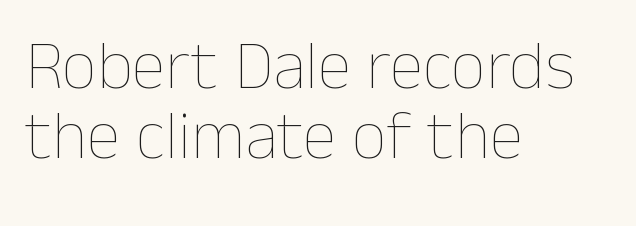
Q: Is the text bold? A: No.
Q: Is the text italic (slanted)? A: No, it is upright.
Q: Is the text underlined? A: No.
Q: How is the paragraph aligned? A: Left-aligned.
Q: Is the spacing between letters normal or unusually wide? A: Normal.
Q: Is the spacing between lines tight, normal or loose? A: Tight.
Q: Width (condensed, normal, or wide)? A: Normal.
Q: Stroke contrast? A: Low.
Q: x-height? A: Medium.
Q: Monospaced? A: No.
